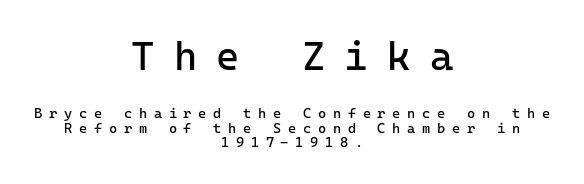
The image shows 40 px regular-weight sans-serif type, upright, monospaced; set centered, tight line spacing (1.03x), unusually wide letter spacing (+0.48 em), not underlined; the first (top) block is 2.86x larger; low stroke contrast and a medium x-height.
